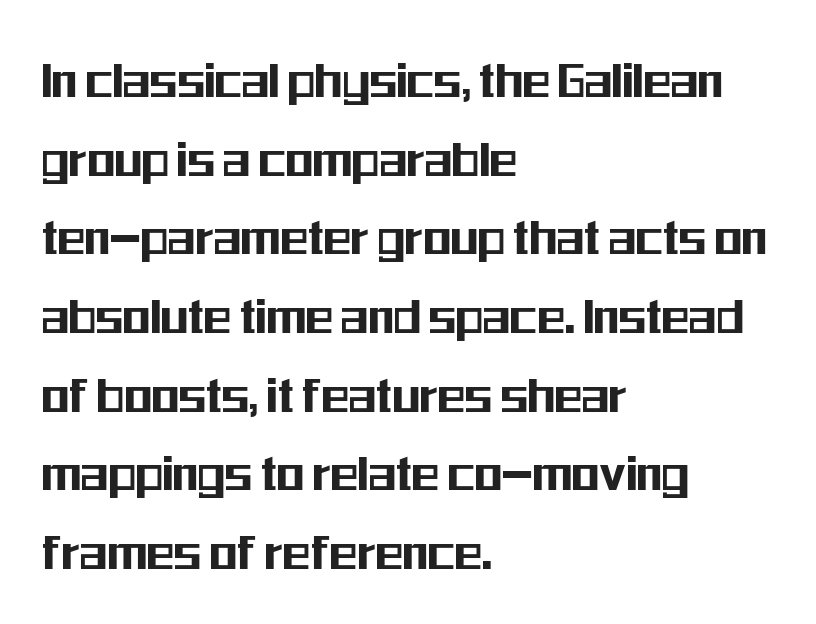
Q: Is the text italic (slanted)? A: No, it is upright.
Q: Is the typeface a serif or a sans-serif typeface? A: Sans-serif.
Q: Is the text underlined? A: No.
Q: How is the paragraph aligned? A: Left-aligned.
Q: Is the spacing between letters normal or unusually wide? A: Normal.
Q: Is the spacing between lines tight, normal or loose? A: Normal.
Q: Width (condensed, normal, or wide)? A: Condensed.
Q: Stroke contrast? A: Medium.
Q: x-height? A: Medium.
Q: Monospaced? A: No.
